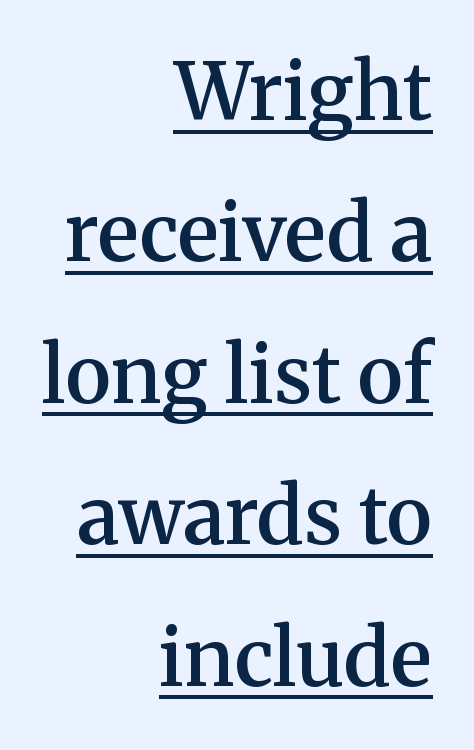
The lettering stays uniformly vertical, giving the passage a roman look. Looks like regular typesetting: each glyph gets only the width it needs. The gaps between neighbouring characters are ordinary and unremarkable. Honestly, the underline is the first thing you notice here.
